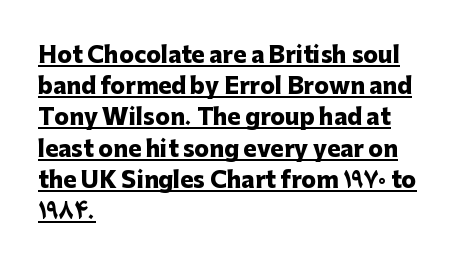
{"italic": "no", "bold": "yes", "underline": "yes", "align": "left", "line_spacing": "normal", "line_spacing_ratio": 1.42, "letter_spacing": "normal", "letter_spacing_em": 0.0, "glyph_px": 22}
